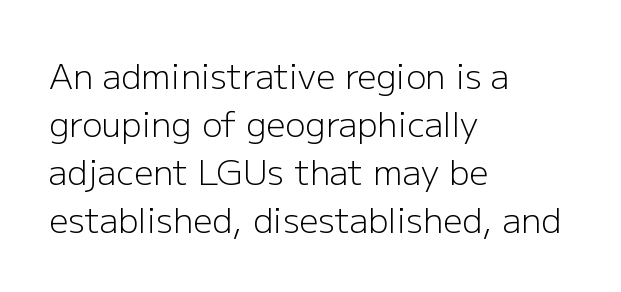
The image shows 34 px light sans-serif type, upright; set left-aligned, normal line spacing (1.41x), normal letter spacing, not underlined; low stroke contrast and a medium x-height.
